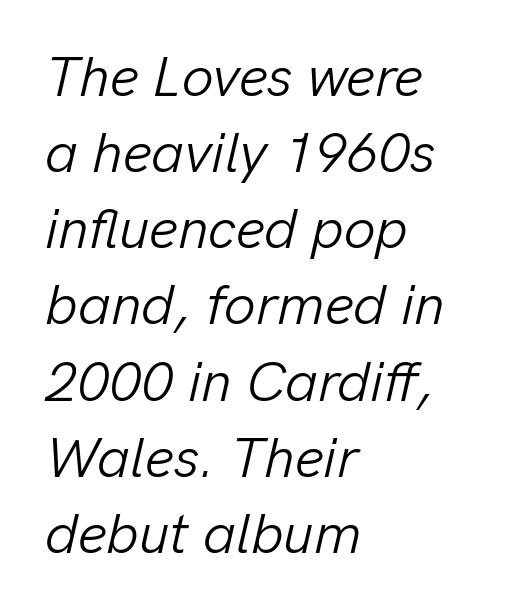
{"italic": "yes", "lean": "right", "slant_degrees": 13, "bold": "no", "weight": "light", "width": "normal", "stroke_contrast": "low", "x_height": "medium", "monospaced": "no", "underline": "no", "align": "left", "line_spacing": "normal", "line_spacing_ratio": 1.36, "letter_spacing": "normal", "letter_spacing_em": 0.0, "glyph_px": 56}
